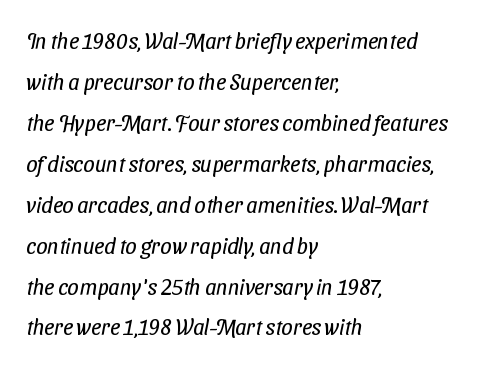
The text block is weighted toward the left margin, trailing off unevenly rightward. Each row of text sits above clean, open space. The rendering keeps characters at their native spacing. Nothing heavy about these letters — not bold at all.
